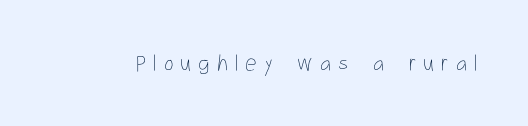
{"italic": "no", "bold": "no", "underline": "no", "letter_spacing": "wide", "letter_spacing_em": 0.31, "glyph_px": 23}
